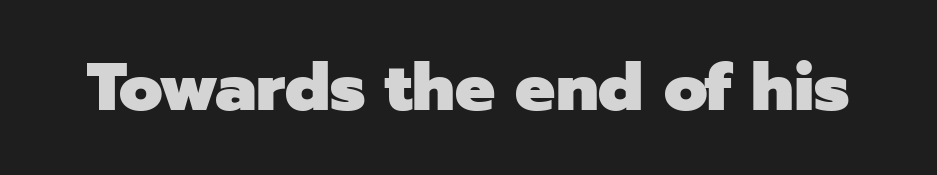
The image shows 67 px heavy sans-serif type, upright; set normal letter spacing, not underlined; low stroke contrast and a medium x-height.
